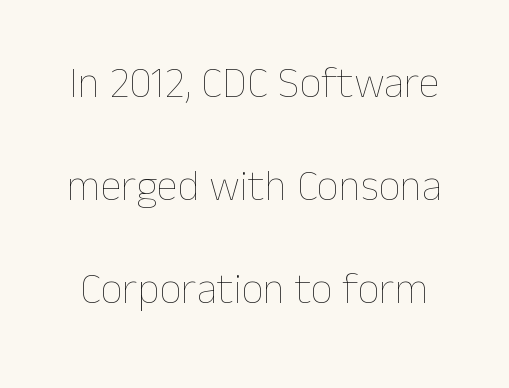
{"italic": "no", "bold": "no", "weight": "thin", "width": "normal", "stroke_contrast": "low", "x_height": "medium", "monospaced": "no", "underline": "no", "line_spacing": "loose", "line_spacing_ratio": 2.39, "letter_spacing": "normal", "letter_spacing_em": 0.0, "glyph_px": 43}
